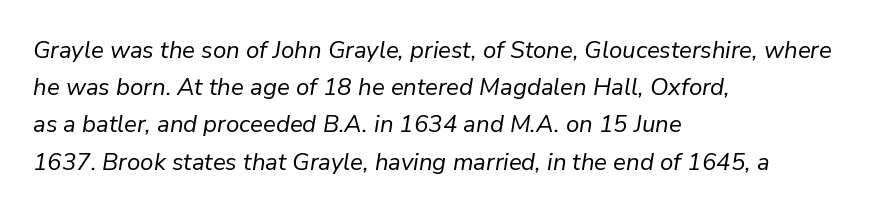
{"italic": "yes", "lean": "right", "slant_degrees": 9, "bold": "no", "underline": "no", "align": "left", "line_spacing": "normal", "line_spacing_ratio": 1.55, "letter_spacing": "normal", "letter_spacing_em": 0.0, "glyph_px": 24}
